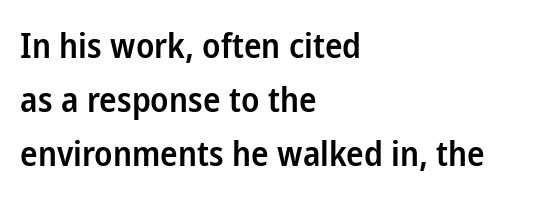
Italic? Not at all — the glyphs are vertical. Decoration check: the copy has no underline. One-word summary of the alignment: left. Horizontal bands of white between lines are of average thickness.
